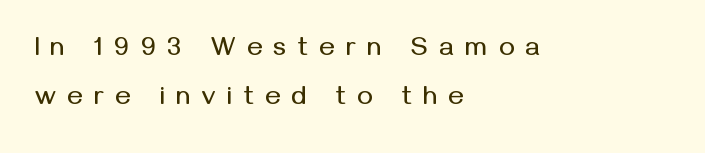
Q: Is the text italic (slanted)? A: No, it is upright.
Q: Is the text underlined? A: No.
Q: How is the paragraph aligned? A: Left-aligned.
Q: Is the spacing between letters normal or unusually wide? A: Unusually wide.
